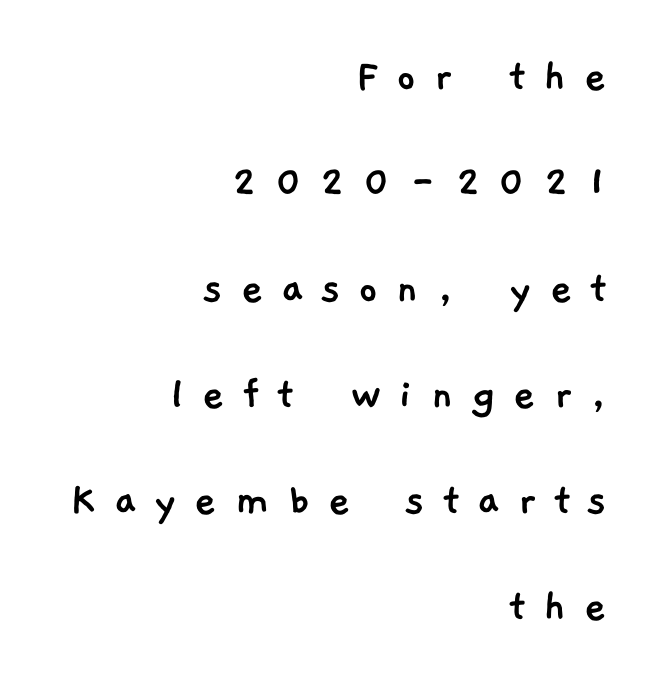
Q: Is the typeface a serif or a sans-serif typeface? A: Sans-serif.
Q: Is the text underlined? A: No.
Q: How is the paragraph aligned? A: Right-aligned.
Q: Is the spacing between letters normal or unusually wide? A: Unusually wide.
Q: Is the spacing between lines tight, normal or loose? A: Loose.
Q: Width (condensed, normal, or wide)? A: Normal.
Q: Stroke contrast? A: Low.
Q: x-height? A: Medium.
Q: Monospaced? A: No.
